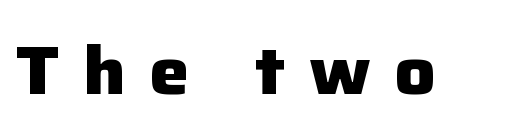
Here the glyphs are tracked loosely, breaking word shapes into spaced letters. Varying glyph widths throughout — classic text-font behaviour. Heavy-handed strokes throughout: this text is bold. The foot of each line stays bare and open. Vertical strokes here are truly vertical.
